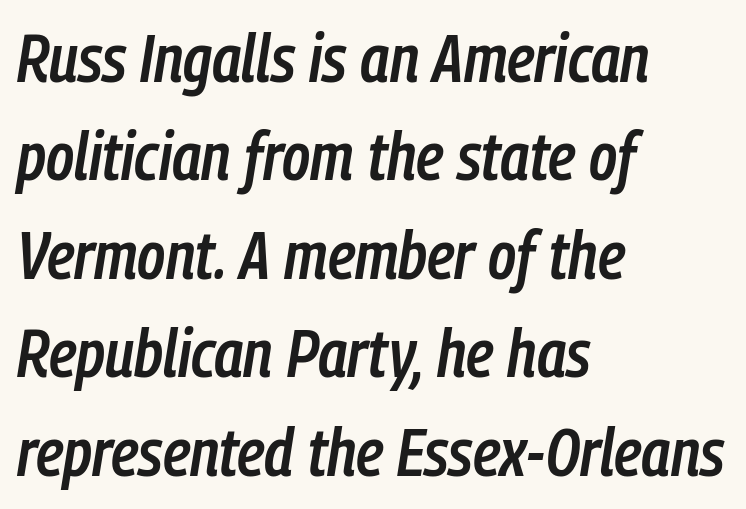
The image shows 67 px semibold, condensed type, italic (leaning right); set left-aligned, normal line spacing (1.47x), normal letter spacing, not underlined; low stroke contrast and a medium x-height.
